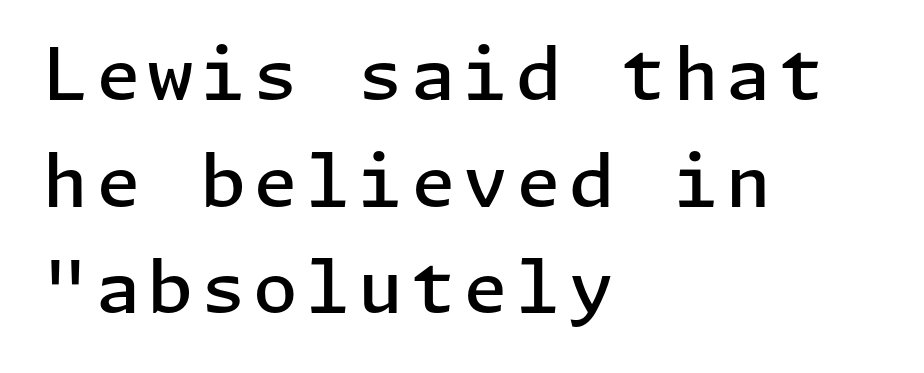
The image shows 72 px semibold sans-serif type, upright; set left-aligned, normal line spacing (1.48x), not underlined; low stroke contrast and a medium x-height.
